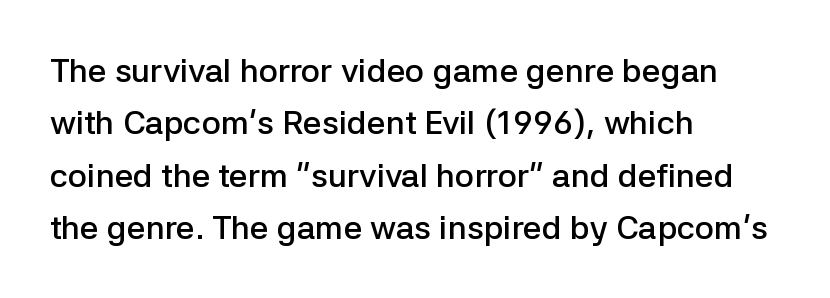
Compared with typical body copy, the letter spacing here is the same. Do the letters lean? They stand straight. Each line starts at the same left margin while the right side varies. Underlining? Definitely not there. A sans-serif font was chosen for this passage.
